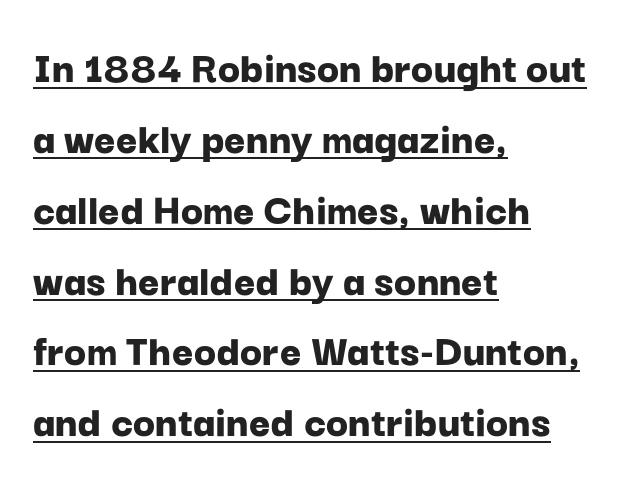
Q: Is the text bold? A: Yes.
Q: Is the text italic (slanted)? A: No, it is upright.
Q: Is the typeface a serif or a sans-serif typeface? A: Sans-serif.
Q: Is the text underlined? A: Yes.
Q: How is the paragraph aligned? A: Left-aligned.
Q: Is the spacing between letters normal or unusually wide? A: Normal.
Q: Is the spacing between lines tight, normal or loose? A: Normal.
Q: Width (condensed, normal, or wide)? A: Normal.
Q: Stroke contrast? A: Low.
Q: x-height? A: Medium.
Q: Monospaced? A: No.
